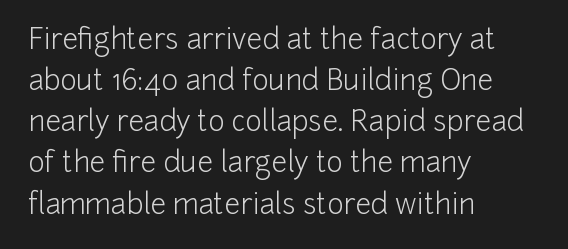
Q: Is the text bold? A: No.
Q: Is the text italic (slanted)? A: No, it is upright.
Q: Is the typeface a serif or a sans-serif typeface? A: Sans-serif.
Q: Is the text underlined? A: No.
Q: How is the paragraph aligned? A: Left-aligned.
Q: Is the spacing between letters normal or unusually wide? A: Normal.
Q: Is the spacing between lines tight, normal or loose? A: Normal.
Q: Width (condensed, normal, or wide)? A: Normal.
Q: Stroke contrast? A: Low.
Q: x-height? A: Medium.
Q: Monospaced? A: No.
